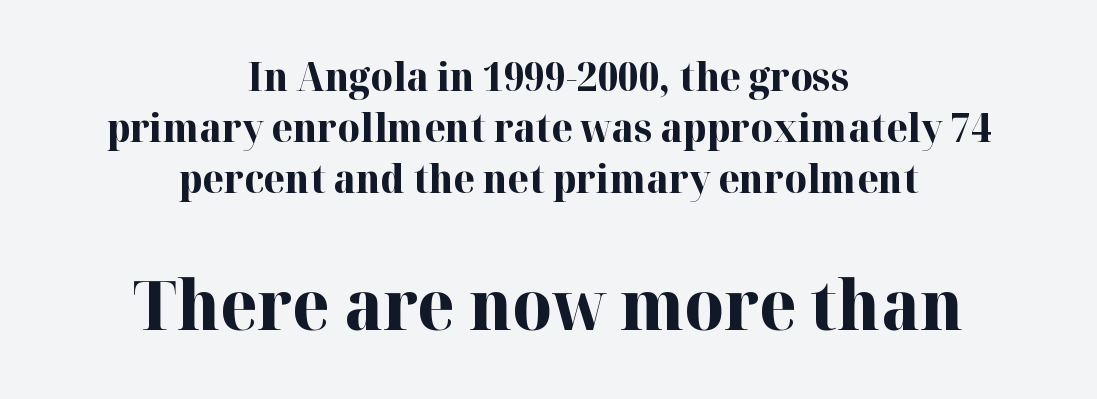
The emphasis by scale lands on block number two, below. Small tapered or slab feet sit at the stroke ends, so this counts as serif. Just letters on the line, the space beneath them empty. The typesetting leans heavy: a genuine bold.
